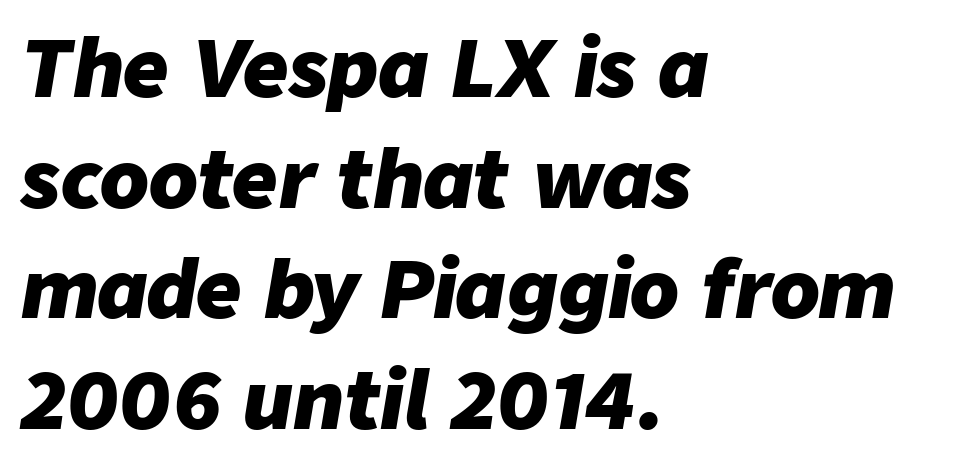
The image shows 79 px heavy type, italic (leaning right); set left-aligned, normal line spacing (1.4x), normal letter spacing, not underlined; low stroke contrast and a medium x-height.
